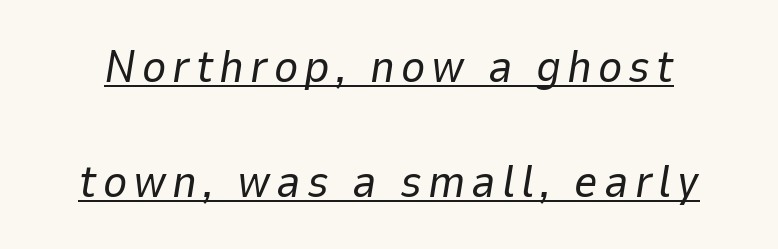
{"italic": "yes", "lean": "right", "slant_degrees": 9, "bold": "no", "weight": "regular", "width": "normal", "stroke_contrast": "low", "x_height": "medium", "monospaced": "no", "underline": "yes", "line_spacing": "loose", "line_spacing_ratio": 2.49, "glyph_px": 46}
